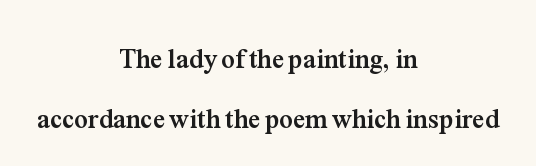
{"italic": "no", "bold": "yes", "underline": "no", "align": "center", "line_spacing": "loose", "line_spacing_ratio": 2.22, "letter_spacing": "normal", "letter_spacing_em": 0.0, "glyph_px": 27}
